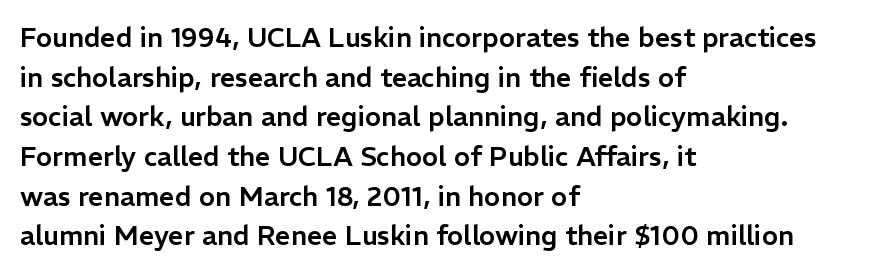
Q: Is the text italic (slanted)? A: No, it is upright.
Q: Is the text underlined? A: No.
Q: How is the paragraph aligned? A: Left-aligned.
Q: Is the spacing between letters normal or unusually wide? A: Normal.
Q: Is the spacing between lines tight, normal or loose? A: Normal.
